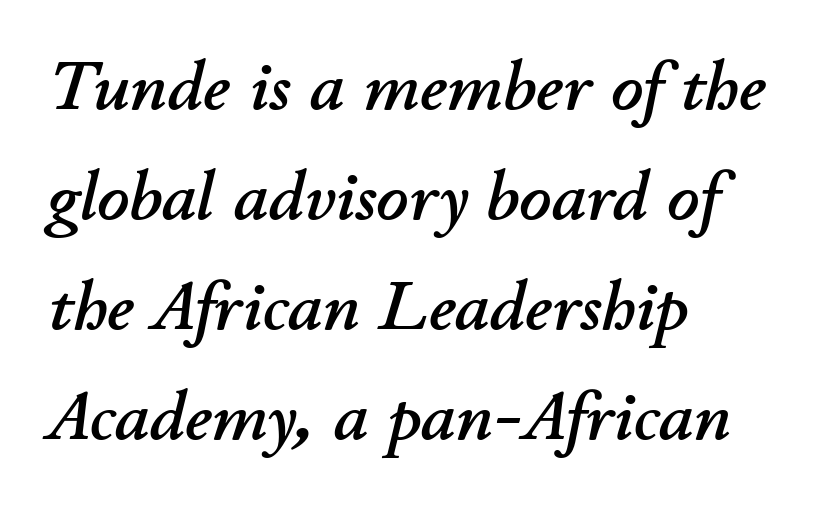
Is this a fixed-width face? No — the glyphs have proportional, varying widths. Normally led — the rows are evenly, conventionally spaced. Teacher's note: observe the even left margin — that is flush-left alignment. There is no visible air inserted between adjacent glyphs.
